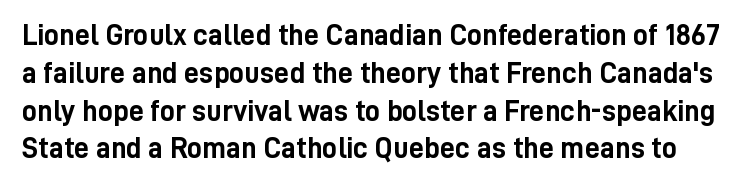
The image shows 30 px semibold, condensed sans-serif type, upright; set normal line spacing (1.26x), normal letter spacing, not underlined; low stroke contrast and a medium x-height.
